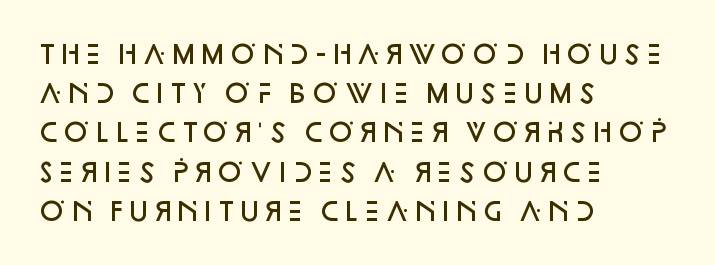
Q: Is the text bold? A: Semi-bold.
Q: Is the text italic (slanted)? A: No, it is upright.
Q: Is the text underlined? A: No.
Q: How is the paragraph aligned? A: Left-aligned.
Q: Is the spacing between letters normal or unusually wide? A: Normal.
Q: Is the spacing between lines tight, normal or loose? A: Normal.
